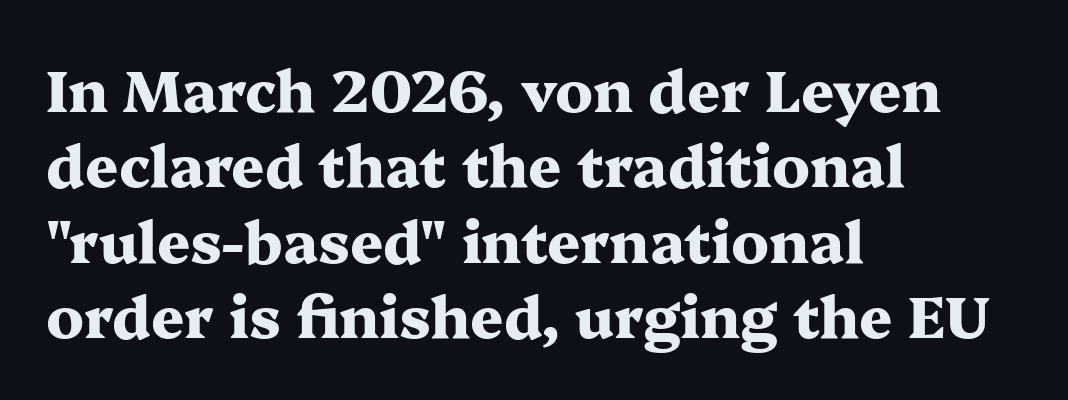
{"serif": "yes", "italic": "no", "bold": "yes", "weight": "heavy", "width": "wide", "stroke_contrast": "medium", "x_height": "medium", "monospaced": "no", "underline": "no", "align": "left", "line_spacing": "normal", "line_spacing_ratio": 1.3, "letter_spacing": "normal", "letter_spacing_em": 0.0, "glyph_px": 58}
